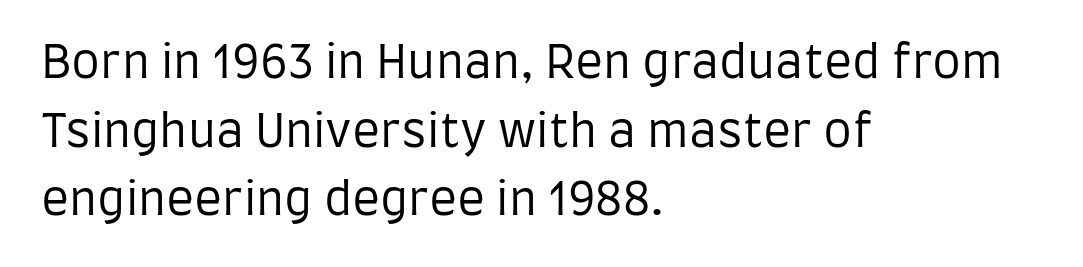
The image shows 46 px regular-weight, condensed sans-serif type, upright; set left-aligned, normal line spacing (1.49x), normal letter spacing, not underlined; low stroke contrast and a large x-height.
